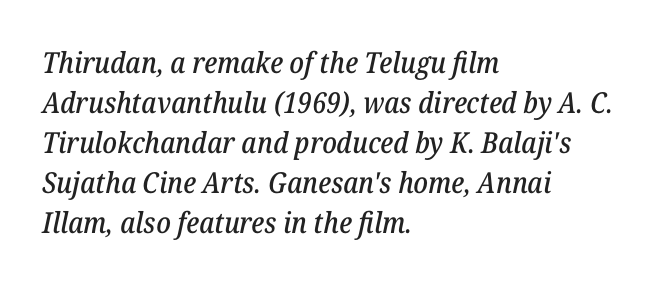
Layout note: lines flush left. The font's italic variant was chosen for this text. A typesetter would call this proportional, since set widths differ per character. Glyph-to-glyph distance matches everyday printed text. Vertical spacing — default.
